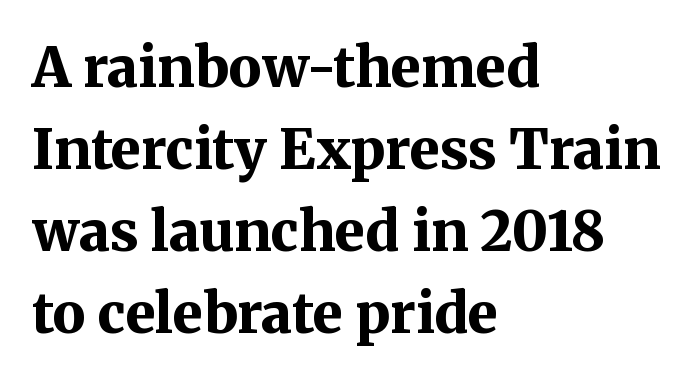
Vertical spacing — default. The letterforms sit shoulder to shoulder at normal distance. Does the copy run flush right? No — it runs flush left. Each letter keeps its own natural width here, so spacing adapts to shape. The area under the type is left untouched.
